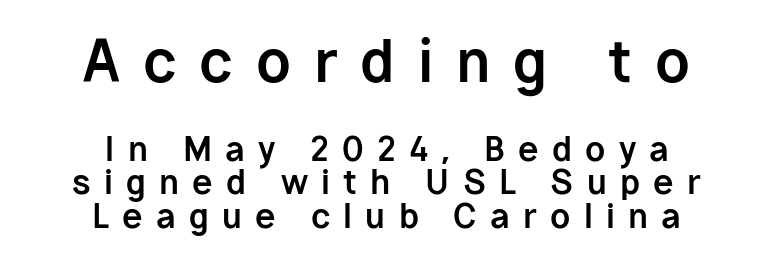
{"serif": "no", "italic": "no", "bold": "yes", "weight": "bold", "width": "normal", "stroke_contrast": "low", "x_height": "medium", "monospaced": "no", "underline": "no", "align": "center", "line_spacing": "tight", "line_spacing_ratio": 1.02, "letter_spacing": "wide", "letter_spacing_em": 0.4, "larger_block": "first", "size_ratio": 1.73, "glyph_px": 57}
